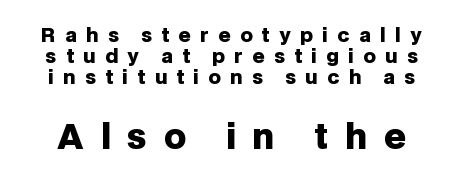
The letters advance in unequal steps, a hallmark of proportional type. Check where the strokes stop: nothing finishes them off — pure sans. You could only call the tracking loose — the letters float apart. Larger block? The one below; the one above is distinctly smaller. Check the space under the baseline: it is left empty. The specimen reads as upright at a glance.
